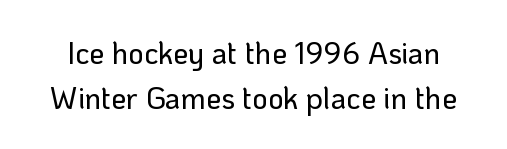
The image shows 30 px sans-serif type, upright; set normal line spacing (1.5x), normal letter spacing, not underlined; low stroke contrast and a medium x-height.
